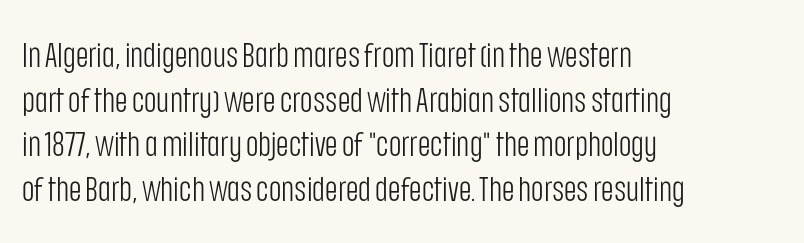
{"serif": "no", "italic": "no", "bold": "no", "weight": "light", "width": "condensed", "stroke_contrast": "low", "x_height": "large", "monospaced": "no", "underline": "no", "align": "left", "line_spacing": "normal", "line_spacing_ratio": 1.31, "letter_spacing": "normal", "letter_spacing_em": 0.0, "glyph_px": 34}
